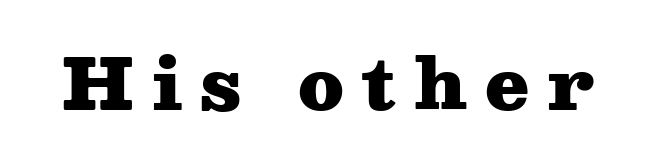
The image shows 71 px heavy, wide serif type, upright; set unusually wide letter spacing (+0.25 em), not underlined; medium stroke contrast and a medium x-height.
